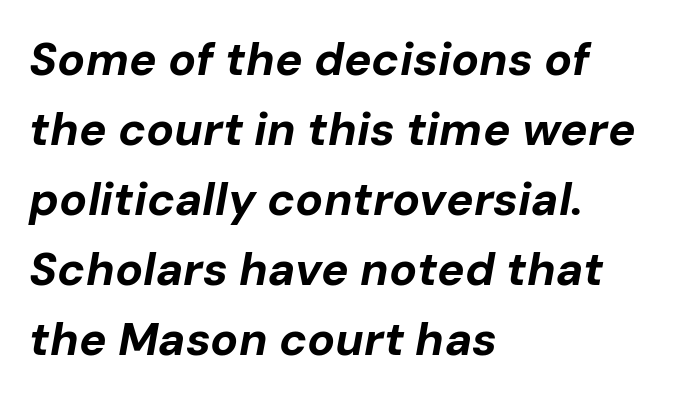
The image shows 46 px bold type, italic (leaning right); set left-aligned, normal line spacing (1.52x), normal letter spacing, not underlined; low stroke contrast and a medium x-height.
